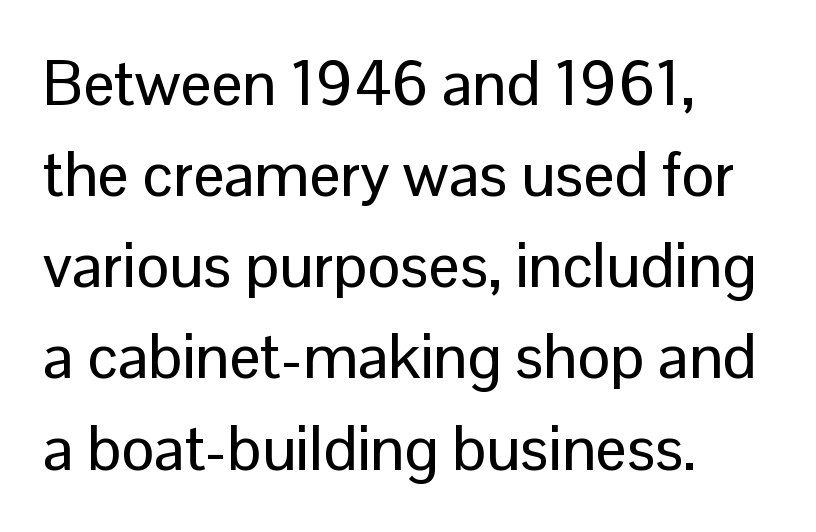
{"serif": "no", "italic": "no", "width": "normal", "stroke_contrast": "low", "x_height": "medium", "monospaced": "no", "underline": "no", "align": "left", "line_spacing": "normal", "line_spacing_ratio": 1.47, "letter_spacing": "normal", "letter_spacing_em": 0.0, "glyph_px": 62}
